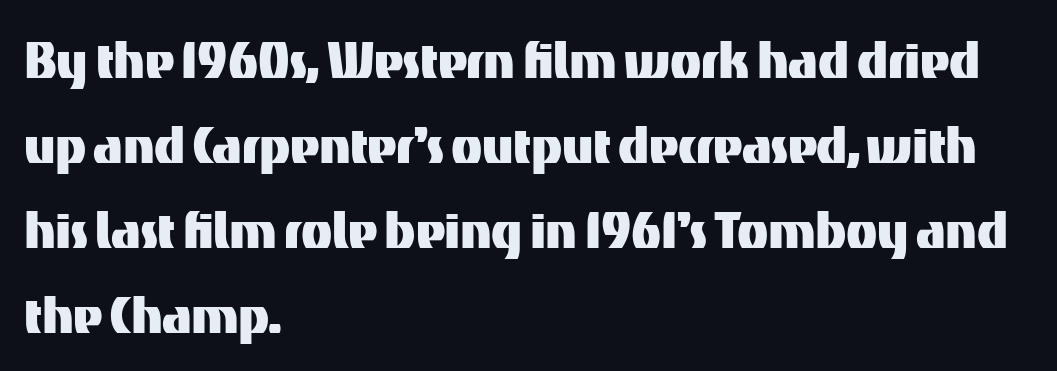
The image shows 64 px sans-serif type, upright; set left-aligned, normal line spacing (1.33x), normal letter spacing, not underlined; medium stroke contrast and a medium x-height.
